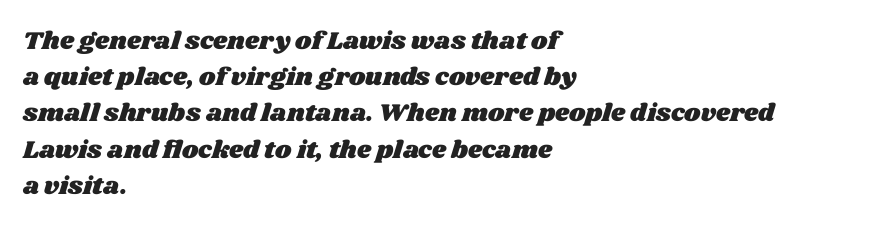
{"underline": "no", "align": "left", "line_spacing": "normal", "line_spacing_ratio": 1.45, "letter_spacing": "normal", "letter_spacing_em": 0.0, "glyph_px": 25}
